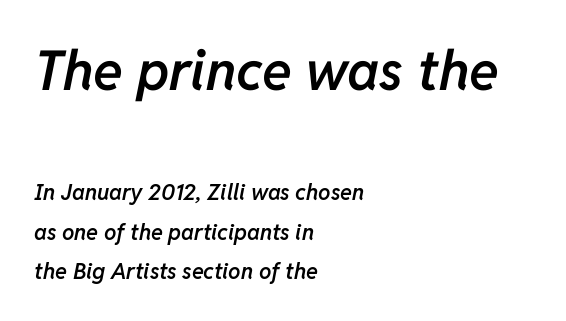
The image shows 55 px semibold type, italic (leaning right); set left-aligned, line spacing 1.8x, normal letter spacing, not underlined; the first (top) block is 2.5x larger; low stroke contrast and a medium x-height.
